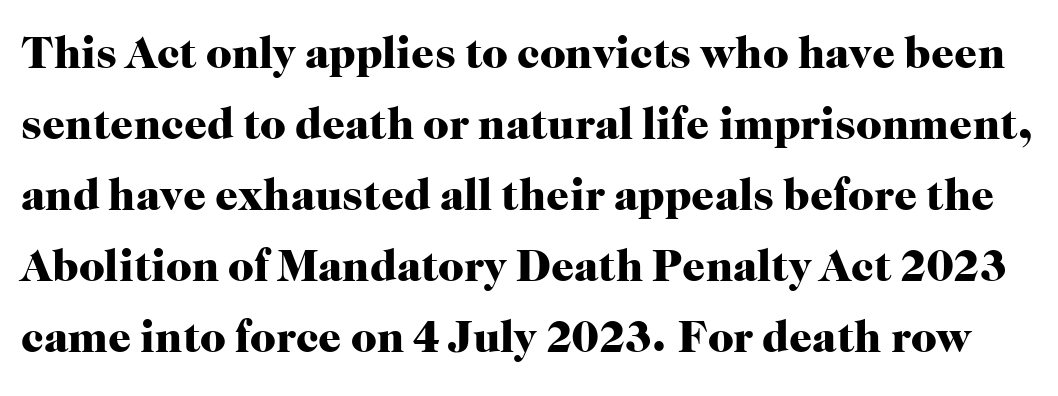
The image shows 45 px heavy serif type, upright; set normal line spacing (1.58x), normal letter spacing, not underlined; high stroke contrast and a medium x-height.
